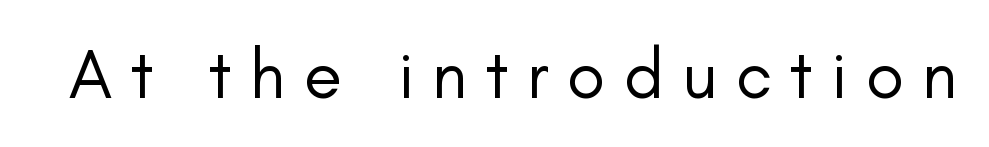
The image shows 70 px regular-weight sans-serif type, upright; set unusually wide letter spacing (+0.26 em), not underlined; low stroke contrast and a small x-height.
